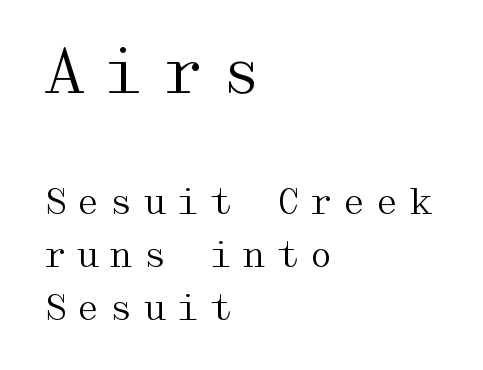
{"serif": "yes", "italic": "no", "bold": "no", "weight": "regular", "width": "wide", "stroke_contrast": "medium", "x_height": "medium", "underline": "no", "align": "left", "line_spacing": "normal", "line_spacing_ratio": 1.51, "letter_spacing": "wide", "letter_spacing_em": 0.25, "larger_block": "first", "size_ratio": 1.77, "glyph_px": 62}
